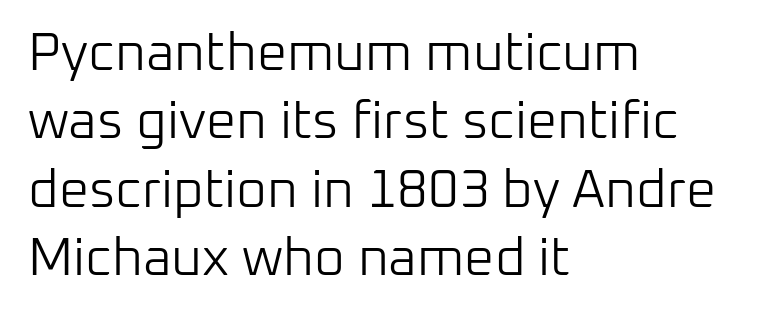
The image shows 53 px light sans-serif type, upright; set left-aligned, normal line spacing (1.29x), normal letter spacing, not underlined; low stroke contrast and a medium x-height.
